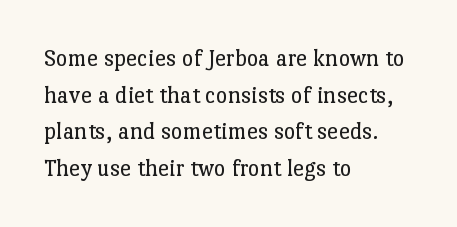
{"italic": "no", "bold": "no", "underline": "no", "align": "left", "line_spacing": "normal", "line_spacing_ratio": 1.47, "letter_spacing": "normal", "letter_spacing_em": 0.0, "glyph_px": 25}
